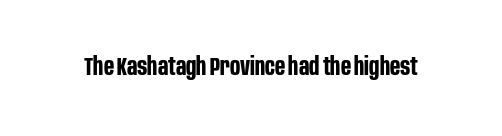
Q: Is the text bold? A: Yes.
Q: Is the text italic (slanted)? A: No, it is upright.
Q: Is the text underlined? A: No.
Q: Is the spacing between letters normal or unusually wide? A: Normal.
